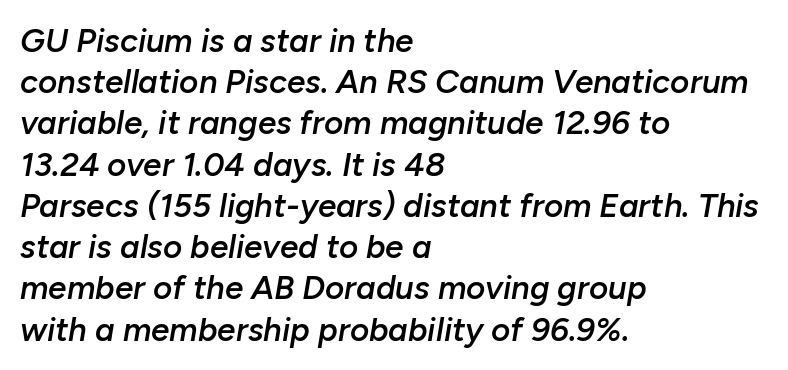
The image shows 33 px semibold type, italic (leaning right); set left-aligned, normal line spacing (1.25x), normal letter spacing, not underlined; low stroke contrast and a medium x-height.
